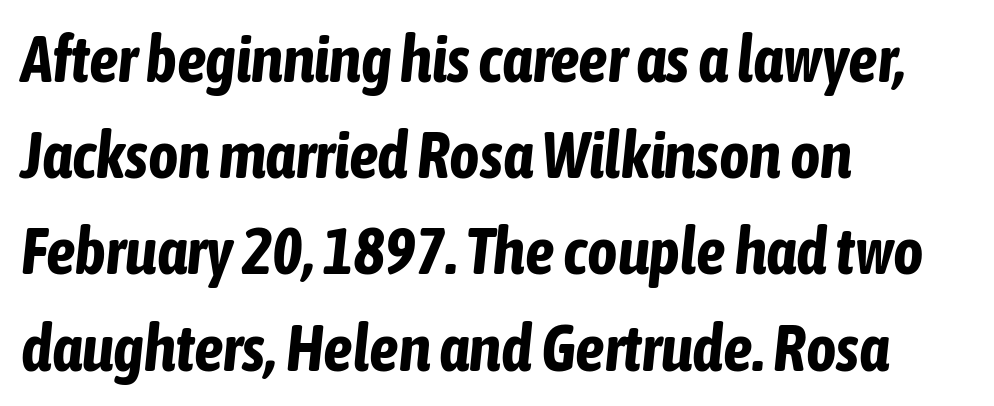
Q: Is the text bold? A: Yes.
Q: Is the text italic (slanted)? A: Yes, it leans right by about 6 degrees.
Q: Is the text underlined? A: No.
Q: How is the paragraph aligned? A: Left-aligned.
Q: Is the spacing between letters normal or unusually wide? A: Normal.
Q: Is the spacing between lines tight, normal or loose? A: Normal.
Q: Width (condensed, normal, or wide)? A: Condensed.
Q: Stroke contrast? A: Low.
Q: x-height? A: Medium.
Q: Monospaced? A: No.
